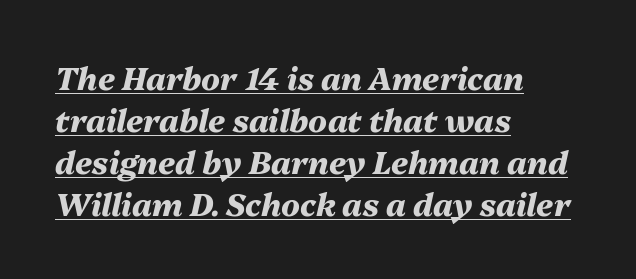
The image shows 31 px heavy type, italic (leaning right); set left-aligned, normal line spacing (1.35x), normal letter spacing, underlined; medium stroke contrast and a medium x-height.
